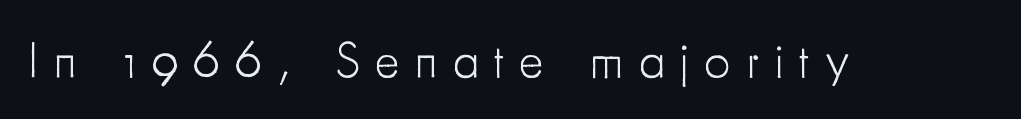
{"serif": "no", "italic": "no", "bold": "no", "weight": "light", "width": "condensed", "stroke_contrast": "low", "x_height": "small", "monospaced": "no", "underline": "no", "letter_spacing": "wide", "letter_spacing_em": 0.29, "glyph_px": 52}
